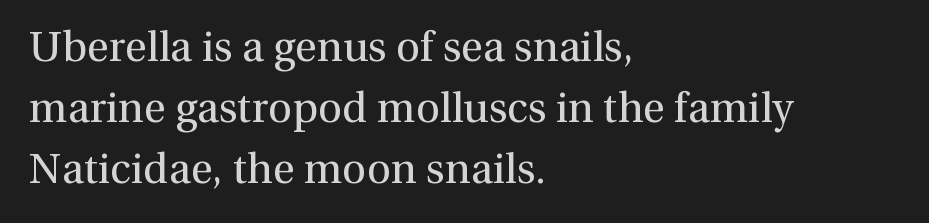
The image shows 42 px regular-weight serif type, upright; set left-aligned, normal line spacing (1.45x), normal letter spacing, not underlined; a medium x-height.
